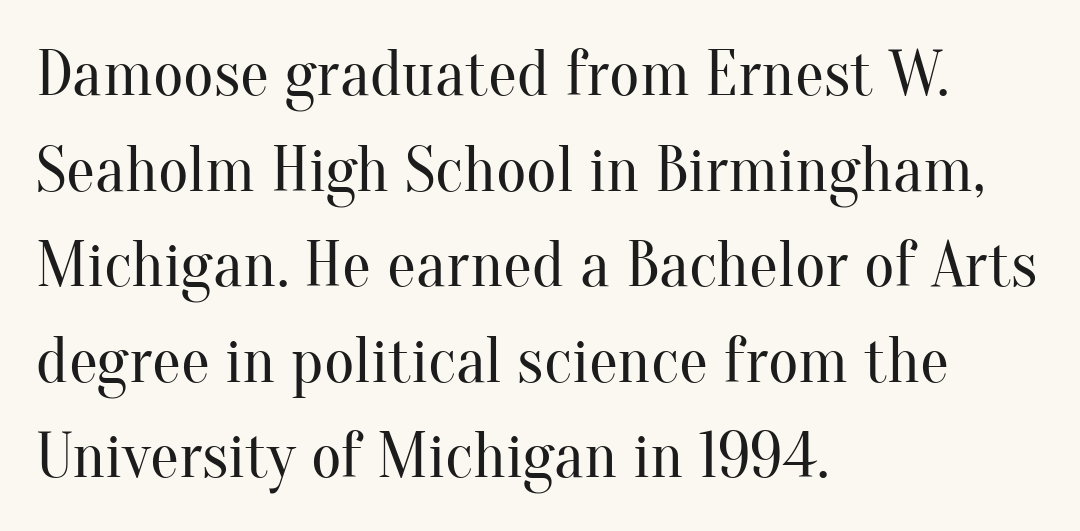
Q: Is the text bold? A: No.
Q: Is the text italic (slanted)? A: No, it is upright.
Q: Is the typeface a serif or a sans-serif typeface? A: Serif.
Q: Is the text underlined? A: No.
Q: How is the paragraph aligned? A: Left-aligned.
Q: Is the spacing between letters normal or unusually wide? A: Normal.
Q: Is the spacing between lines tight, normal or loose? A: Normal.
Q: Width (condensed, normal, or wide)? A: Normal.
Q: Stroke contrast? A: Medium.
Q: x-height? A: Small.
Q: Monospaced? A: No.
